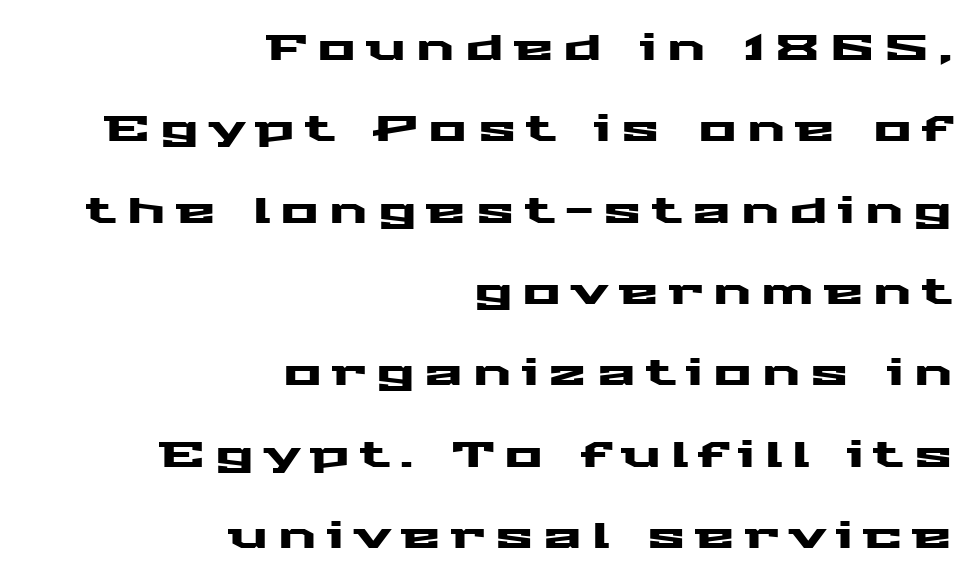
{"serif": "no", "italic": "no", "width": "wide", "stroke_contrast": "medium", "x_height": "medium", "monospaced": "no", "underline": "no", "align": "right", "line_spacing": "loose", "line_spacing_ratio": 2.26, "letter_spacing": "wide", "letter_spacing_em": 0.28, "glyph_px": 36}
